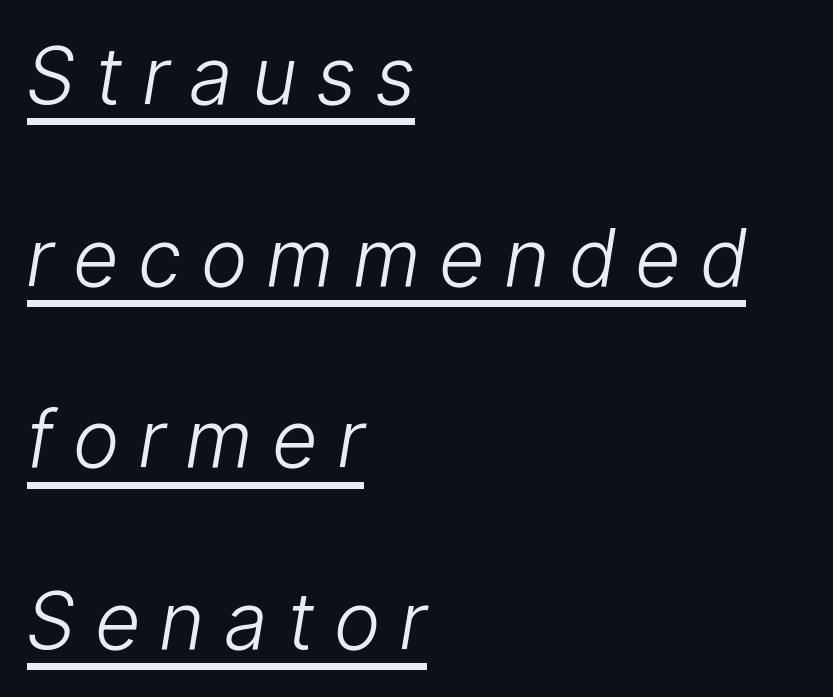
The face used here is rendered with a markedly widened letterfit. The lines are spread far apart with generous leading. Proportional: the letters do not fall into vertical columns. When letters slant like this, we call the style italic. Weight: in the light-to-regular range. Has an underline been added? It has.
